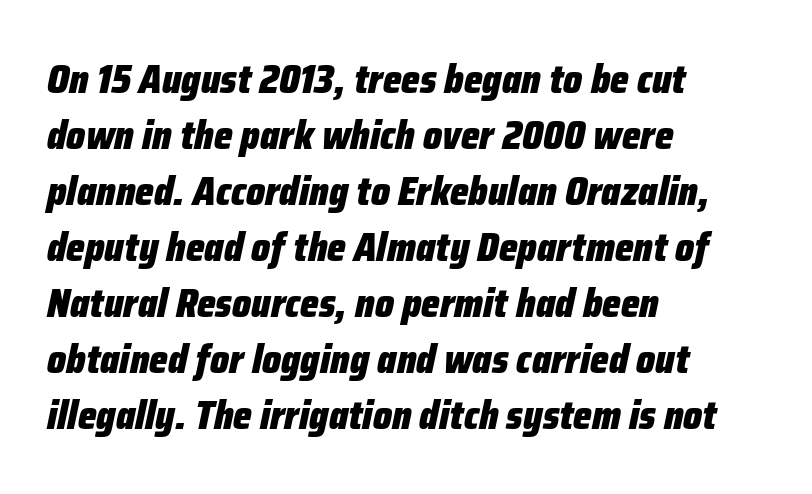
Q: Is the text bold? A: Yes.
Q: Is the text italic (slanted)? A: Yes, it leans right by about 12 degrees.
Q: Is the text underlined? A: No.
Q: How is the paragraph aligned? A: Left-aligned.
Q: Is the spacing between letters normal or unusually wide? A: Normal.
Q: Is the spacing between lines tight, normal or loose? A: Normal.
Q: Width (condensed, normal, or wide)? A: Condensed.
Q: Stroke contrast? A: Low.
Q: x-height? A: Medium.
Q: Monospaced? A: No.
